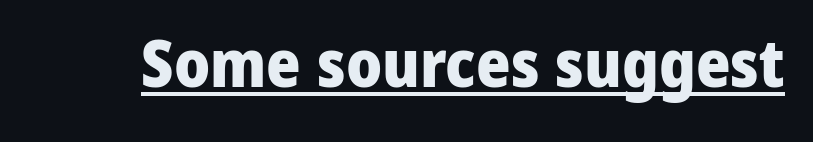
{"serif": "no", "italic": "no", "bold": "yes", "weight": "heavy", "width": "normal", "stroke_contrast": "low", "x_height": "medium", "monospaced": "no", "underline": "yes", "letter_spacing": "normal", "letter_spacing_em": 0.0, "glyph_px": 66}
